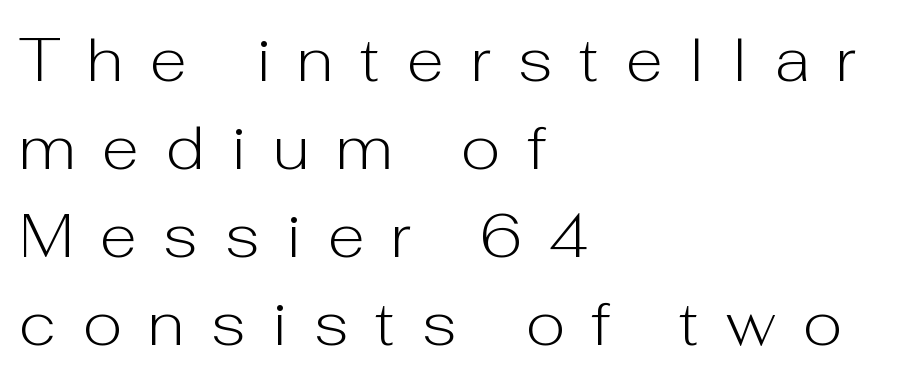
The image shows 61 px light sans-serif type, upright; set left-aligned, normal line spacing (1.44x), unusually wide letter spacing (+0.44 em), not underlined; low stroke contrast and a medium x-height.
